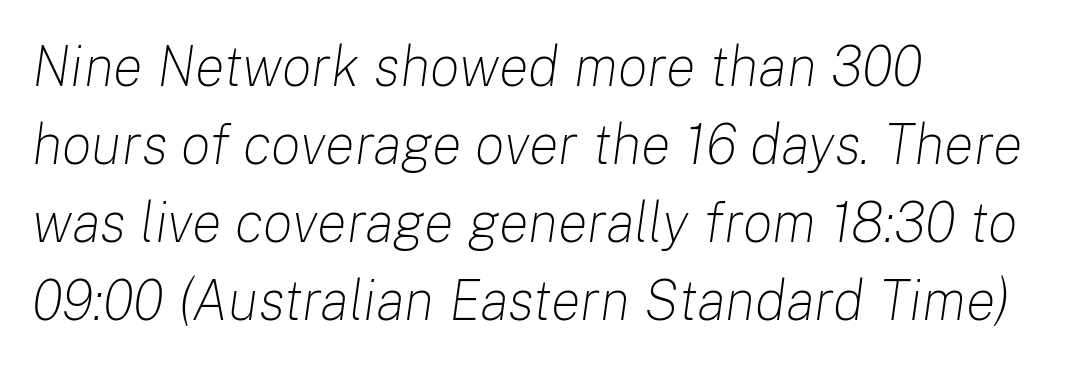
{"italic": "yes", "lean": "right", "slant_degrees": 8, "bold": "no", "weight": "light", "width": "normal", "stroke_contrast": "low", "x_height": "medium", "monospaced": "no", "underline": "no", "align": "left", "line_spacing": "normal", "line_spacing_ratio": 1.39, "letter_spacing": "normal", "letter_spacing_em": 0.0, "glyph_px": 56}
